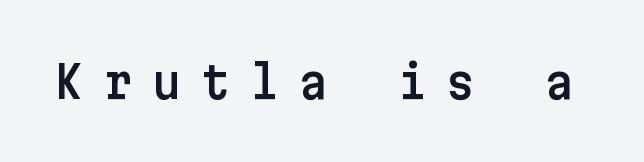
Does the lettering tilt? It doesn't — this is upright. Tracking here is generous; glyphs stand well apart from one another. What kind of face is this? One without serifs — a sans. The passage shown is not underscored anywhere.
